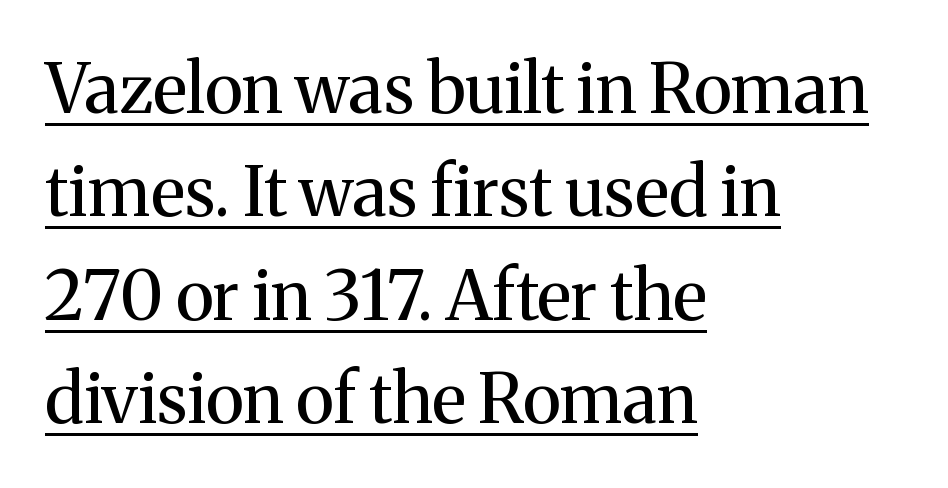
The image shows 69 px regular-weight serif type, upright; set left-aligned, normal line spacing (1.5x), normal letter spacing, underlined; medium stroke contrast and a medium x-height.
